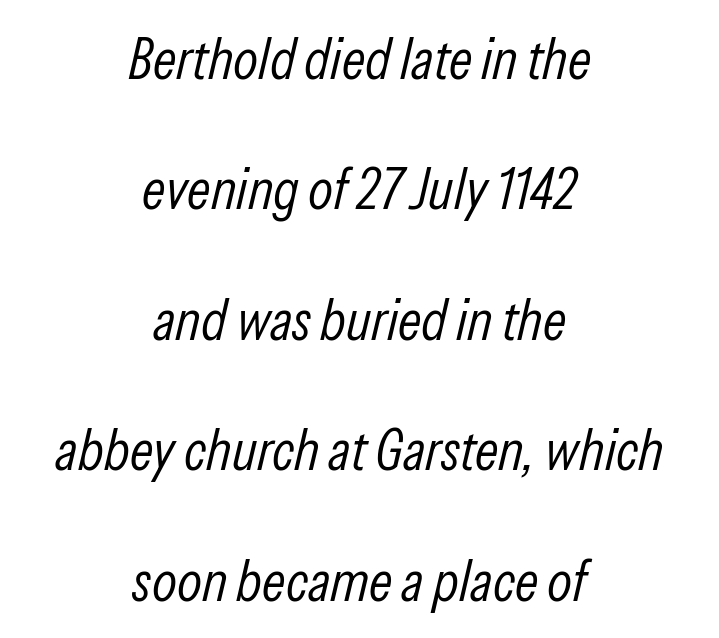
Q: Is the text bold? A: No.
Q: Is the text italic (slanted)? A: Yes, it leans right by about 13 degrees.
Q: Is the text underlined? A: No.
Q: How is the paragraph aligned? A: Centered.
Q: Is the spacing between letters normal or unusually wide? A: Normal.
Q: Is the spacing between lines tight, normal or loose? A: Loose.
Q: Width (condensed, normal, or wide)? A: Condensed.
Q: Stroke contrast? A: Low.
Q: x-height? A: Medium.
Q: Monospaced? A: No.
